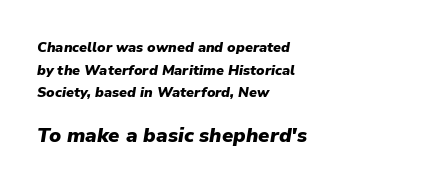
Q: Is the text bold? A: Yes.
Q: Is the text italic (slanted)? A: Yes, it leans right by about 9 degrees.
Q: Is the text underlined? A: No.
Q: How is the paragraph aligned? A: Left-aligned.
Q: Is the spacing between letters normal or unusually wide? A: Normal.
Q: Is the spacing between lines tight, normal or loose? A: Normal.
Q: Which block of text is set in a larger size, the first (top) or the second (bottom)? A: The second (bottom) one.
